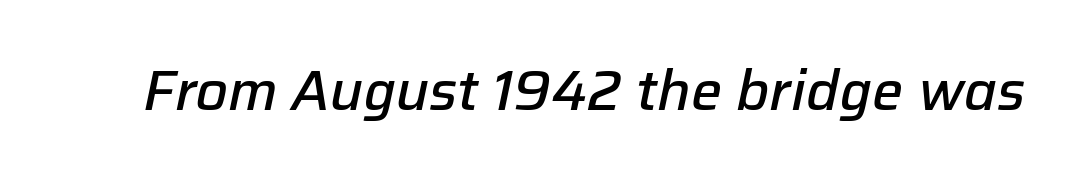
Q: Is the text bold? A: Semi-bold.
Q: Is the text italic (slanted)? A: Yes, it leans right by about 12 degrees.
Q: Is the text underlined? A: No.
Q: Is the spacing between letters normal or unusually wide? A: Normal.
Q: Width (condensed, normal, or wide)? A: Normal.
Q: Stroke contrast? A: Low.
Q: x-height? A: Medium.
Q: Monospaced? A: No.
